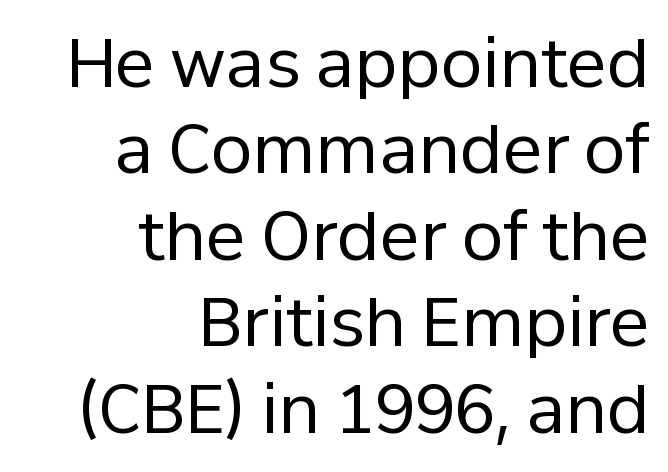
The image shows 67 px regular-weight sans-serif type, upright; set right-aligned, normal line spacing (1.29x), normal letter spacing, not underlined; low stroke contrast and a medium x-height.
